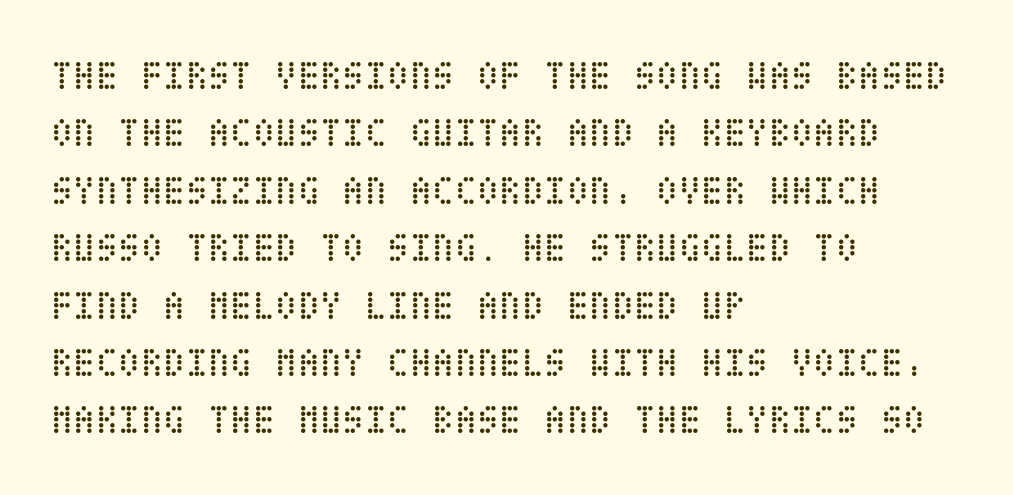
Q: Is the text bold? A: No.
Q: Is the text italic (slanted)? A: No, it is upright.
Q: Is the text underlined? A: No.
Q: How is the paragraph aligned? A: Left-aligned.
Q: Is the spacing between letters normal or unusually wide? A: Normal.
Q: Is the spacing between lines tight, normal or loose? A: Normal.
Q: Width (condensed, normal, or wide)? A: Condensed.
Q: Stroke contrast? A: Low.
Q: x-height? A: Large.
